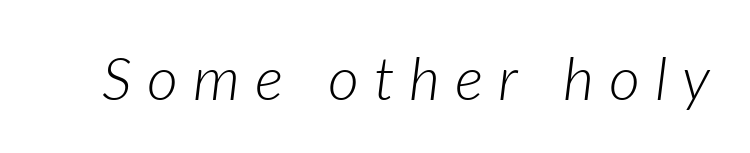
The image shows 60 px light type, italic (leaning right); set unusually wide letter spacing (+0.25 em), not underlined; low stroke contrast and a medium x-height.
